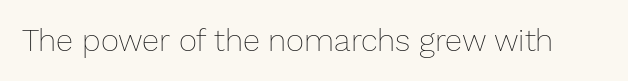
Q: Is the text bold? A: No.
Q: Is the text italic (slanted)? A: No, it is upright.
Q: Is the text underlined? A: No.
Q: Is the spacing between letters normal or unusually wide? A: Normal.
Q: Width (condensed, normal, or wide)? A: Normal.
Q: Stroke contrast? A: Low.
Q: x-height? A: Medium.
Q: Monospaced? A: No.
